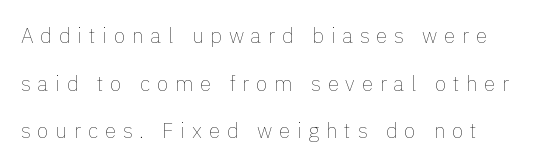
{"italic": "no", "bold": "no", "underline": "no", "line_spacing": "loose", "line_spacing_ratio": 2.27, "letter_spacing": "wide", "letter_spacing_em": 0.32, "glyph_px": 21}
